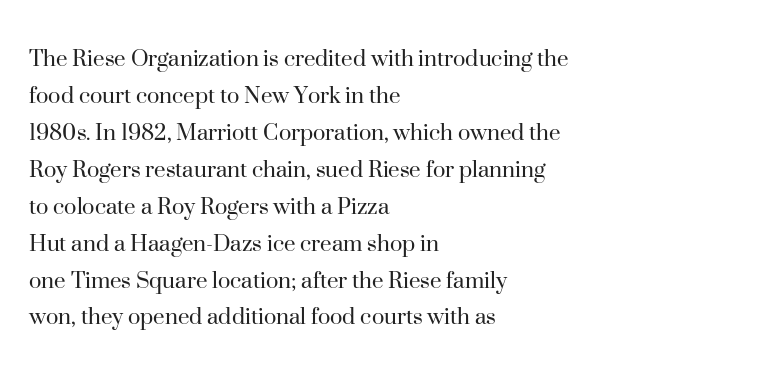
Rule under the text: the space is simply empty. The tracking reads as untouched default to a designer's eye. Compared with a typical body face, this is equally light or lighter still. A student would call this left alignment; a typographer would say flush left, rag right. The rows are spaced the way most documents space them.
